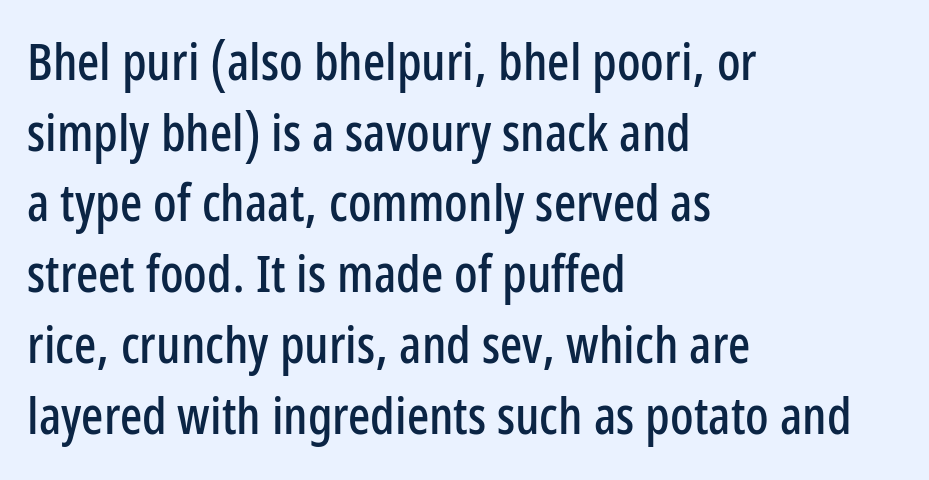
{"serif": "no", "italic": "no", "width": "condensed", "stroke_contrast": "low", "x_height": "medium", "monospaced": "no", "underline": "no", "align": "left", "line_spacing": "normal", "line_spacing_ratio": 1.36, "letter_spacing": "normal", "letter_spacing_em": 0.0, "glyph_px": 52}
